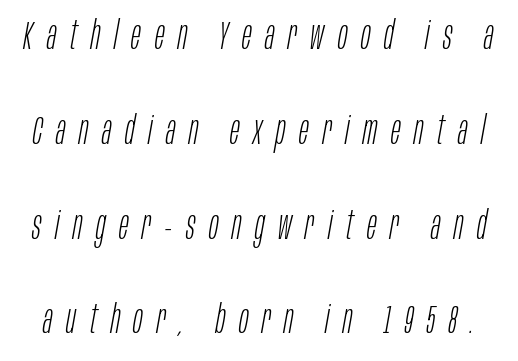
The image shows 40 px light, condensed type, italic (leaning right); set loose line spacing (2.37x), unusually wide letter spacing (+0.34 em), not underlined; low stroke contrast and a large x-height.
